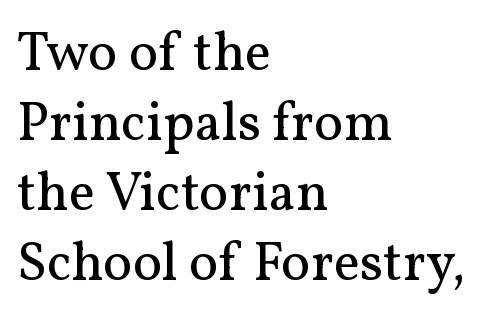
The image shows 55 px regular-weight serif type, upright; set left-aligned, normal line spacing (1.27x), normal letter spacing, not underlined; medium stroke contrast and a medium x-height.
